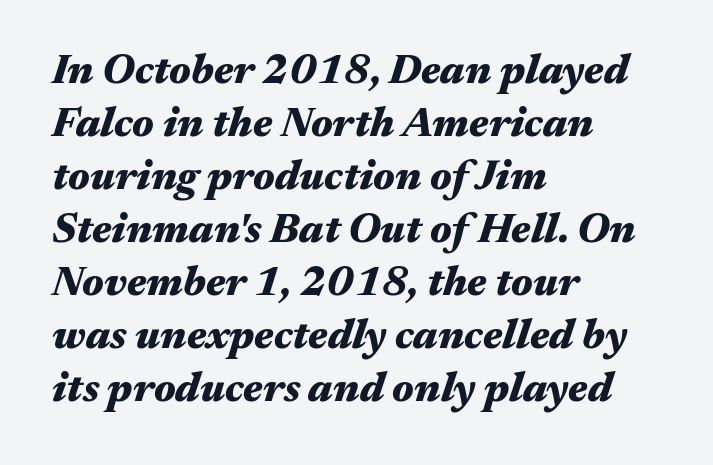
{"italic": "yes", "lean": "right", "slant_degrees": 17, "bold": "yes", "weight": "heavy", "width": "wide", "stroke_contrast": "medium", "x_height": "medium", "monospaced": "no", "underline": "no", "align": "left", "line_spacing": "normal", "line_spacing_ratio": 1.26, "letter_spacing": "normal", "letter_spacing_em": 0.0, "glyph_px": 42}
